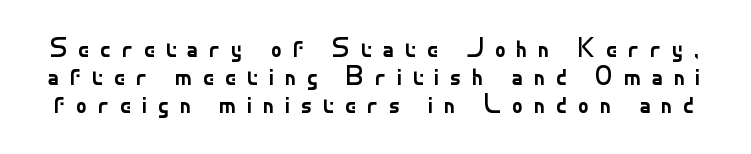
{"italic": "no", "bold": "no", "underline": "no", "line_spacing": "tight", "line_spacing_ratio": 1.03, "letter_spacing": "wide", "letter_spacing_em": 0.39, "glyph_px": 27}
